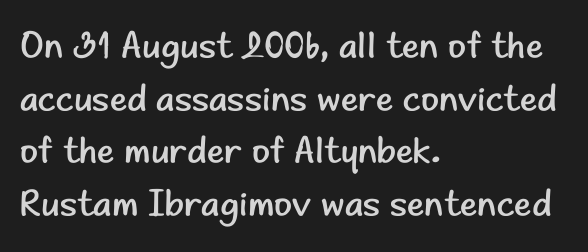
The image shows 37 px regular-weight sans-serif type, upright; set left-aligned, normal line spacing (1.42x), normal letter spacing, not underlined; low stroke contrast and a small x-height.
